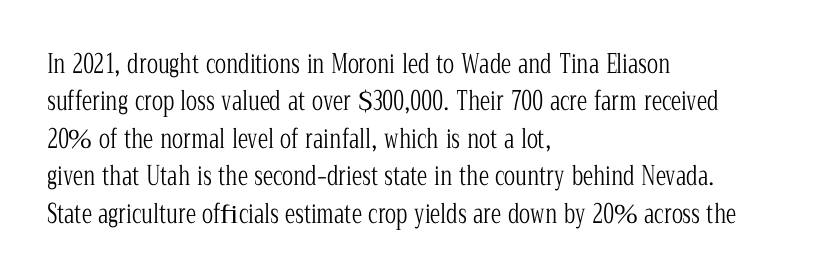
{"italic": "no", "bold": "no", "underline": "no", "align": "left", "line_spacing": "normal", "line_spacing_ratio": 1.44, "letter_spacing": "normal", "letter_spacing_em": 0.0, "glyph_px": 26}
